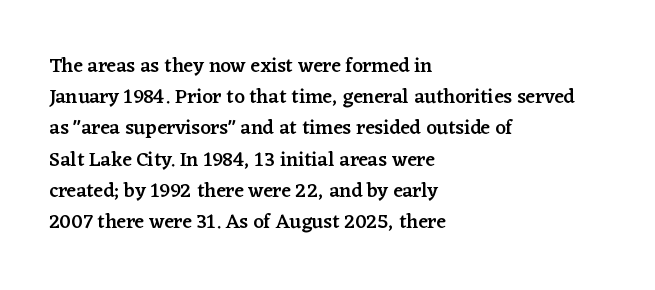
The image shows 20 px text type, upright; set left-aligned, normal line spacing (1.56x), normal letter spacing, not underlined.
